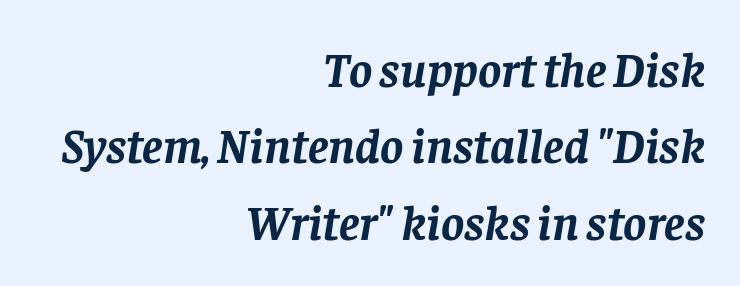
{"serif": "yes", "italic": "yes", "lean": "right", "slant_degrees": 8, "bold": "yes", "weight": "semibold", "width": "normal", "stroke_contrast": "low", "x_height": "large", "monospaced": "no", "underline": "no", "align": "right", "line_spacing": "normal", "line_spacing_ratio": 1.56, "letter_spacing": "normal", "letter_spacing_em": 0.0, "glyph_px": 49}
